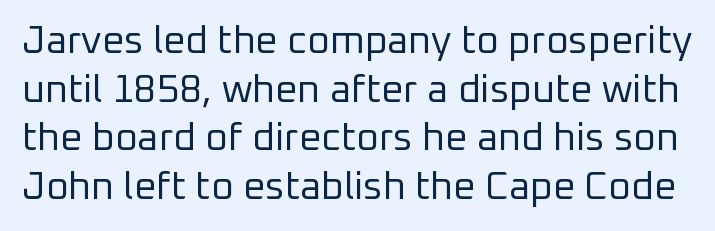
Q: Is the text bold? A: No.
Q: Is the text italic (slanted)? A: No, it is upright.
Q: Is the typeface a serif or a sans-serif typeface? A: Sans-serif.
Q: Is the text underlined? A: No.
Q: Is the spacing between letters normal or unusually wide? A: Normal.
Q: Is the spacing between lines tight, normal or loose? A: Normal.
Q: Width (condensed, normal, or wide)? A: Normal.
Q: Stroke contrast? A: Low.
Q: x-height? A: Medium.
Q: Monospaced? A: No.
